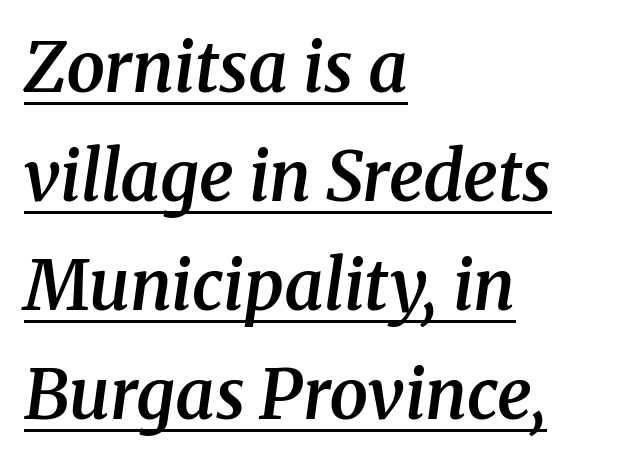
{"serif": "yes", "italic": "yes", "lean": "right", "slant_degrees": 8, "bold": "semi", "weight": "semibold", "width": "normal", "stroke_contrast": "medium", "x_height": "medium", "monospaced": "no", "underline": "yes", "align": "left", "line_spacing": "normal", "line_spacing_ratio": 1.58, "letter_spacing": "normal", "letter_spacing_em": 0.0, "glyph_px": 69}
